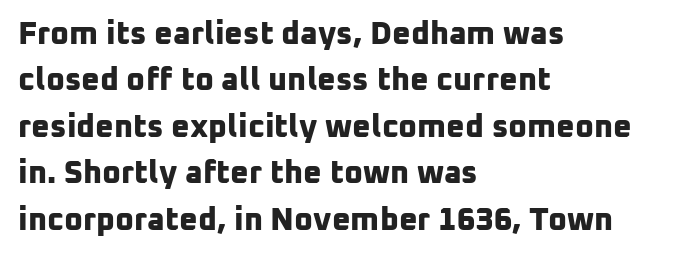
Varying glyph widths throughout — classic text-font behaviour. These lines are set flush left with a ragged right edge. Strong, thick strokes mark this as bold type. The string is rendered with underlining switched off. Caption: standard tracking, unaltered. Look at the bottom of the vertical strokes: they stop flat, with no serifs.
